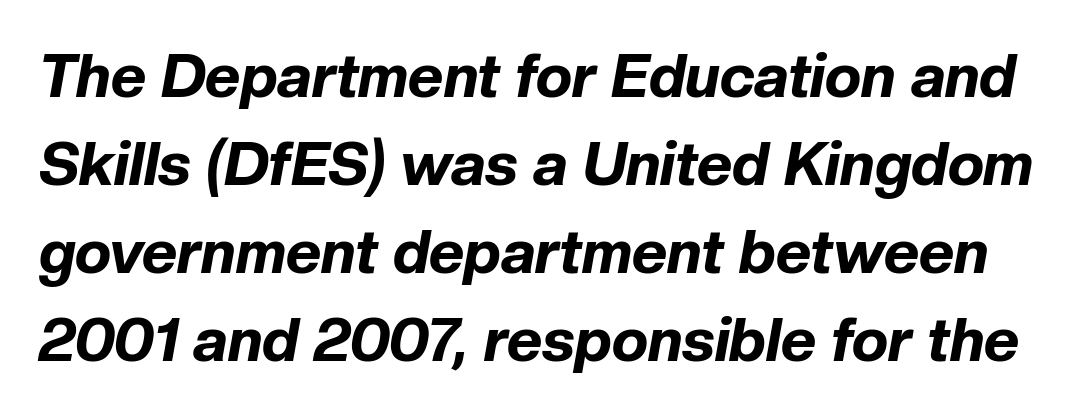
Q: Is the text bold? A: Yes.
Q: Is the text italic (slanted)? A: Yes, it leans right by about 10 degrees.
Q: Is the text underlined? A: No.
Q: Is the spacing between letters normal or unusually wide? A: Normal.
Q: Is the spacing between lines tight, normal or loose? A: Normal.
Q: Width (condensed, normal, or wide)? A: Normal.
Q: Stroke contrast? A: Low.
Q: x-height? A: Medium.
Q: Monospaced? A: No.
